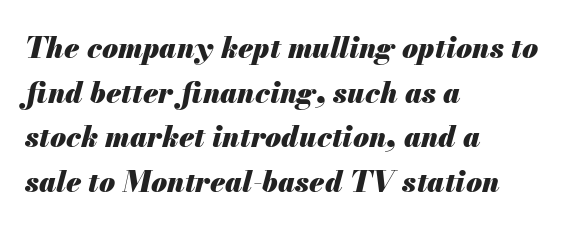
Q: Is the text bold? A: Yes.
Q: Is the text italic (slanted)? A: Yes, it leans right by about 13 degrees.
Q: Is the text underlined? A: No.
Q: How is the paragraph aligned? A: Left-aligned.
Q: Is the spacing between letters normal or unusually wide? A: Normal.
Q: Is the spacing between lines tight, normal or loose? A: Normal.
Q: Width (condensed, normal, or wide)? A: Normal.
Q: Stroke contrast? A: Medium.
Q: x-height? A: Small.
Q: Monospaced? A: No.
